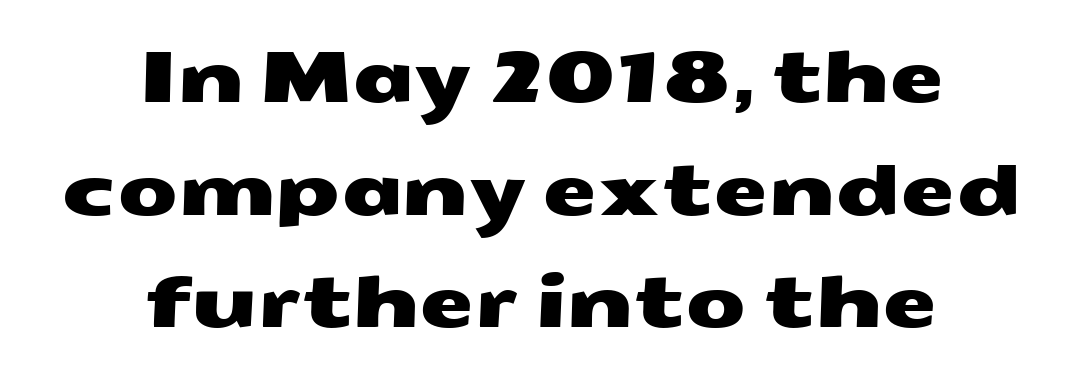
Q: Is the typeface a serif or a sans-serif typeface? A: Sans-serif.
Q: Is the text underlined? A: No.
Q: How is the paragraph aligned? A: Centered.
Q: Is the spacing between letters normal or unusually wide? A: Normal.
Q: Is the spacing between lines tight, normal or loose? A: Normal.
Q: Width (condensed, normal, or wide)? A: Wide.
Q: Stroke contrast? A: Medium.
Q: x-height? A: Medium.
Q: Monospaced? A: No.
